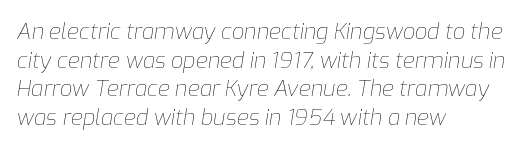
{"italic": "yes", "lean": "right", "slant_degrees": 9, "bold": "no", "underline": "no", "align": "left", "line_spacing": "normal", "line_spacing_ratio": 1.3, "letter_spacing": "normal", "letter_spacing_em": 0.0, "glyph_px": 22}
